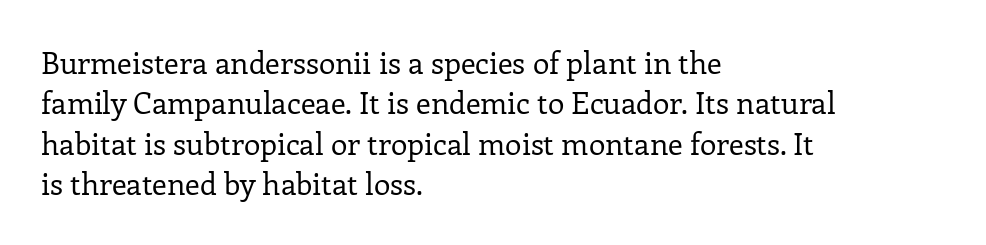
{"serif": "yes", "italic": "no", "bold": "no", "weight": "regular", "width": "normal", "stroke_contrast": "low", "x_height": "medium", "monospaced": "no", "underline": "no", "align": "left", "line_spacing": "normal", "line_spacing_ratio": 1.35, "letter_spacing": "normal", "letter_spacing_em": 0.0, "glyph_px": 30}
